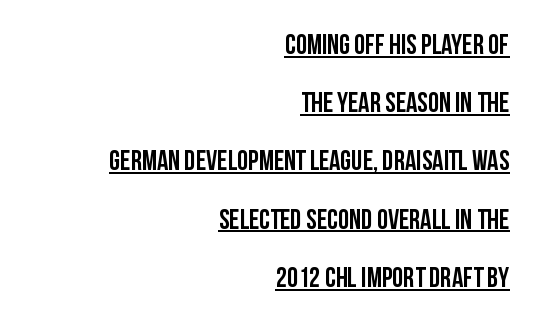
The lines in this sample share a right terminus and differ only in where they begin. Characters remain perfectly vertical along every line. Students, note that the glyphs here touch the page at normal intervals. Rows of type keep a wide berth in the vertical direction.
